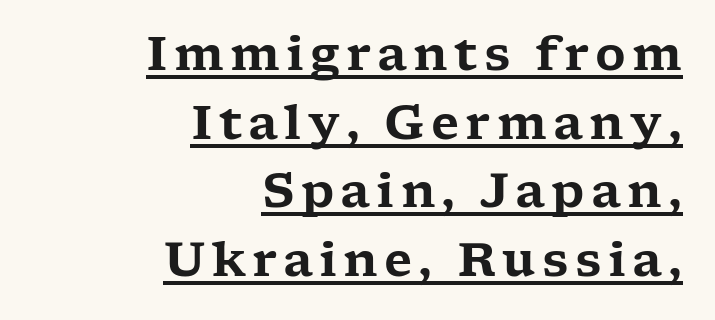
The passage shown is typed in a proportional face where columns would drift. Characters remain perfectly vertical along every line. Serifs: yes, visible at the terminals of the letterforms. This is underlined copy, the kind a proofreader might mark for attention. Leading: standard.
